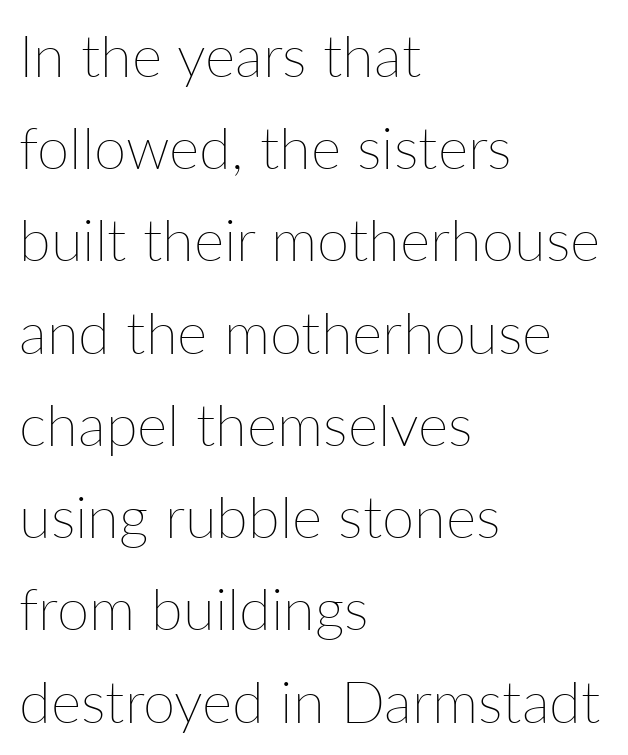
Q: Is the text bold? A: No.
Q: Is the text italic (slanted)? A: No, it is upright.
Q: Is the text underlined? A: No.
Q: How is the paragraph aligned? A: Left-aligned.
Q: Is the spacing between letters normal or unusually wide? A: Normal.
Q: Is the spacing between lines tight, normal or loose? A: Normal.
Q: Width (condensed, normal, or wide)? A: Normal.
Q: Stroke contrast? A: Low.
Q: x-height? A: Medium.
Q: Monospaced? A: No.
